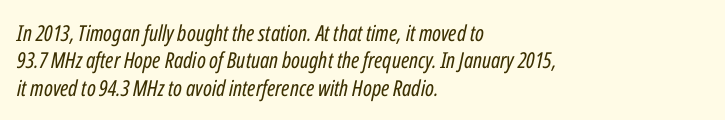
{"italic": "yes", "lean": "right", "slant_degrees": 12, "bold": "no", "underline": "no", "align": "left", "line_spacing": "normal", "line_spacing_ratio": 1.25, "letter_spacing": "normal", "letter_spacing_em": 0.0, "glyph_px": 22}
